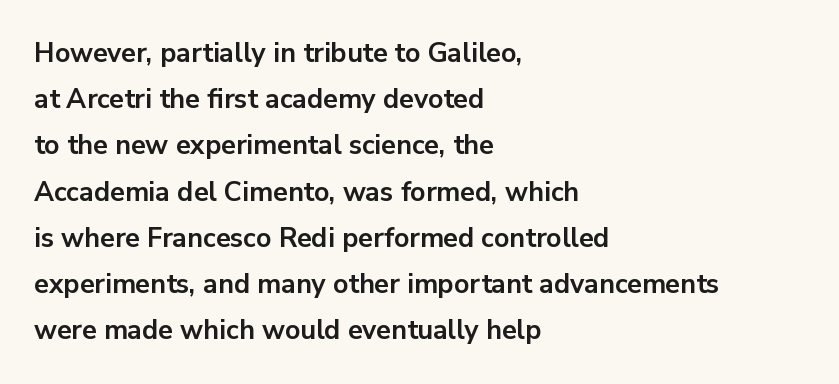
Q: Is the text bold? A: Yes.
Q: Is the text italic (slanted)? A: No, it is upright.
Q: Is the text underlined? A: No.
Q: How is the paragraph aligned? A: Left-aligned.
Q: Is the spacing between letters normal or unusually wide? A: Normal.
